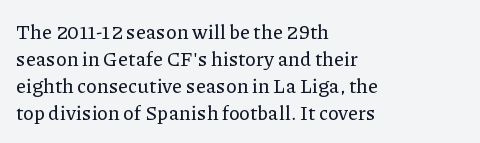
The image shows 20 px text type, upright; set left-aligned, normal line spacing (1.35x), normal letter spacing, not underlined.
